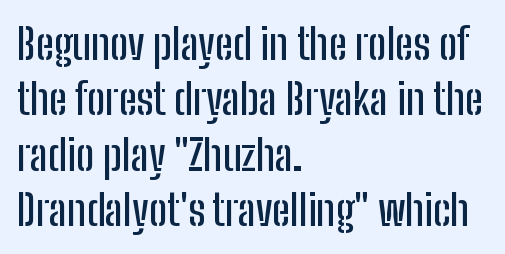
Compared with a centered layout, this one pins lines to the left instead. The specimen omits any rule beneath the text block's lines. This sample keeps an unexceptional amount of space between lines. Stroke terminals: plain, sans-serif. No italicization has been applied; the sample stays upright.
